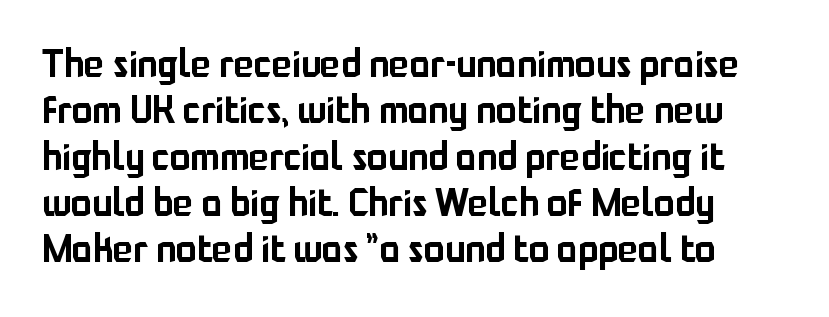
Q: Is the text italic (slanted)? A: No, it is upright.
Q: Is the typeface a serif or a sans-serif typeface? A: Sans-serif.
Q: Is the text underlined? A: No.
Q: Is the spacing between letters normal or unusually wide? A: Normal.
Q: Width (condensed, normal, or wide)? A: Normal.
Q: Stroke contrast? A: Low.
Q: x-height? A: Medium.
Q: Monospaced? A: No.
